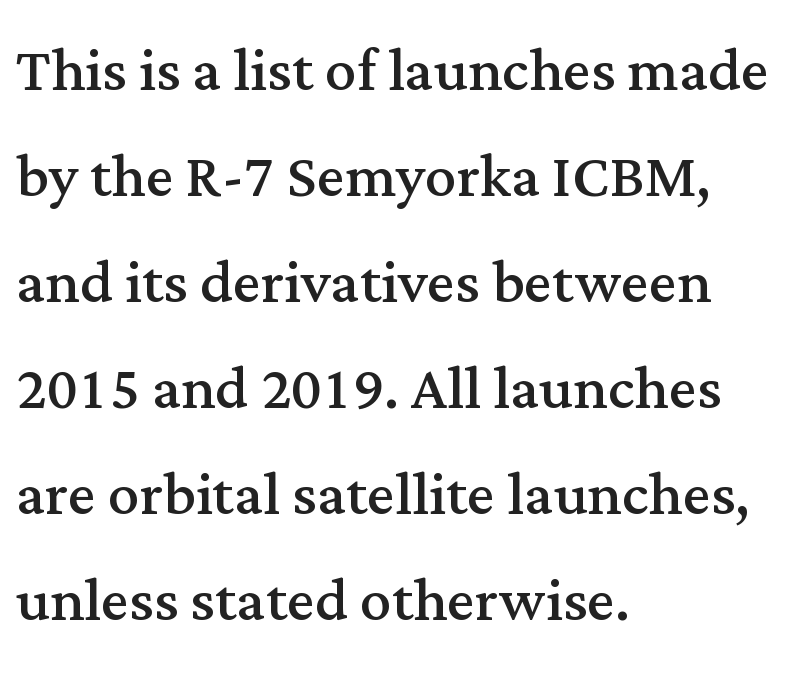
Q: Is the text bold? A: No.
Q: Is the text italic (slanted)? A: No, it is upright.
Q: Is the typeface a serif or a sans-serif typeface? A: Serif.
Q: Is the text underlined? A: No.
Q: How is the paragraph aligned? A: Left-aligned.
Q: Is the spacing between letters normal or unusually wide? A: Normal.
Q: Is the spacing between lines tight, normal or loose? A: Normal.
Q: Width (condensed, normal, or wide)? A: Normal.
Q: Stroke contrast? A: Medium.
Q: x-height? A: Medium.
Q: Monospaced? A: No.
